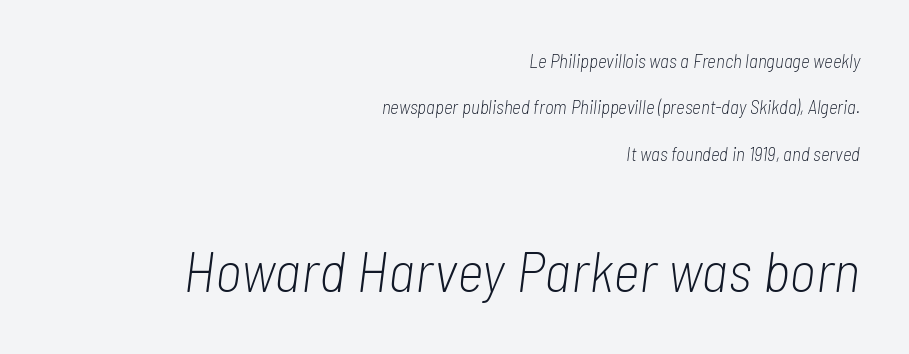
The image shows 58 px light, condensed type, italic (leaning right); set right-aligned, loose line spacing (2.44x), normal letter spacing, not underlined; the second (bottom) block is 3.05x larger; low stroke contrast and a medium x-height.
